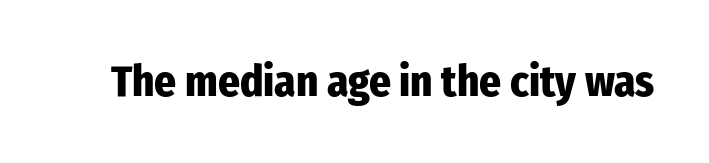
{"serif": "no", "italic": "no", "bold": "yes", "weight": "heavy", "width": "condensed", "stroke_contrast": "low", "x_height": "medium", "monospaced": "no", "underline": "no", "letter_spacing": "normal", "letter_spacing_em": 0.0, "glyph_px": 43}
